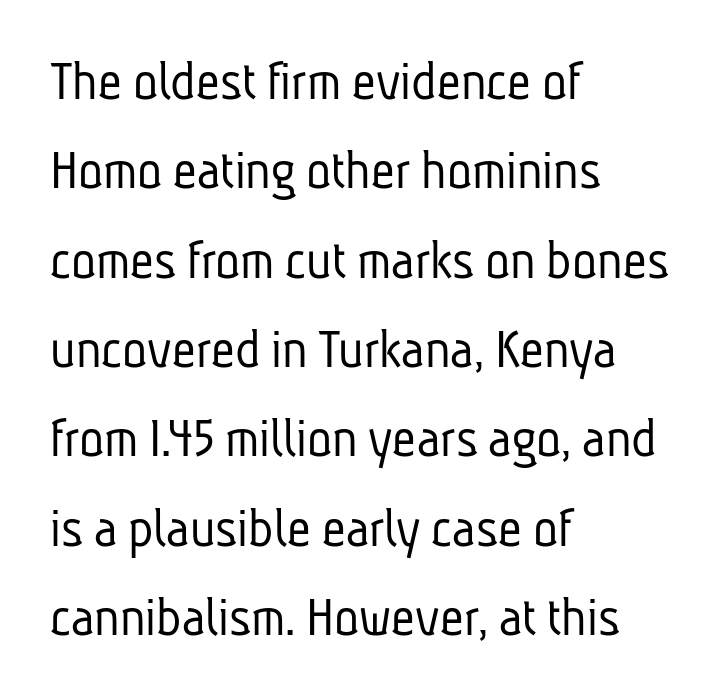
The image shows 58 px light, condensed sans-serif type; set left-aligned, normal line spacing (1.54x), normal letter spacing, not underlined; low stroke contrast and a medium x-height.
